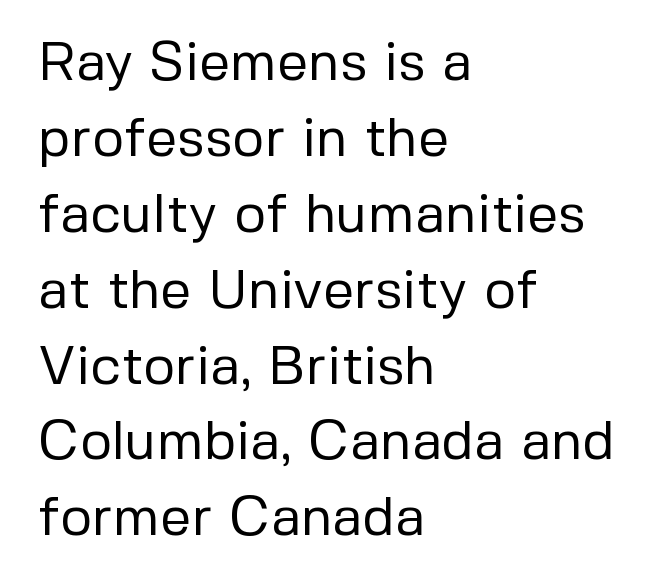
Q: Is the text bold? A: No.
Q: Is the text italic (slanted)? A: No, it is upright.
Q: Is the typeface a serif or a sans-serif typeface? A: Sans-serif.
Q: Is the text underlined? A: No.
Q: How is the paragraph aligned? A: Left-aligned.
Q: Is the spacing between letters normal or unusually wide? A: Normal.
Q: Is the spacing between lines tight, normal or loose? A: Normal.
Q: Width (condensed, normal, or wide)? A: Normal.
Q: Stroke contrast? A: Low.
Q: x-height? A: Medium.
Q: Monospaced? A: No.
